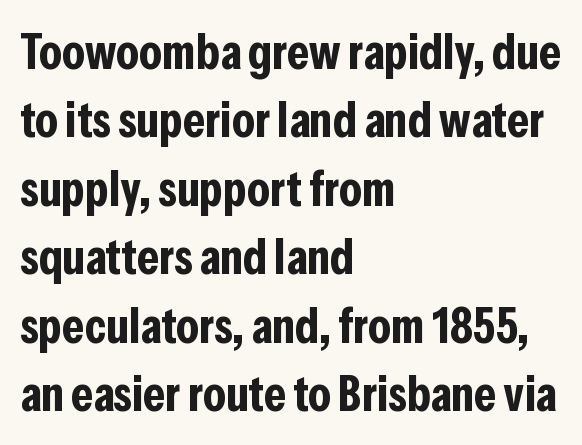
Q: Is the text bold? A: Yes.
Q: Is the text italic (slanted)? A: No, it is upright.
Q: Is the typeface a serif or a sans-serif typeface? A: Sans-serif.
Q: Is the text underlined? A: No.
Q: How is the paragraph aligned? A: Left-aligned.
Q: Is the spacing between letters normal or unusually wide? A: Normal.
Q: Is the spacing between lines tight, normal or loose? A: Normal.
Q: Width (condensed, normal, or wide)? A: Condensed.
Q: Stroke contrast? A: Low.
Q: x-height? A: Medium.
Q: Monospaced? A: No.
